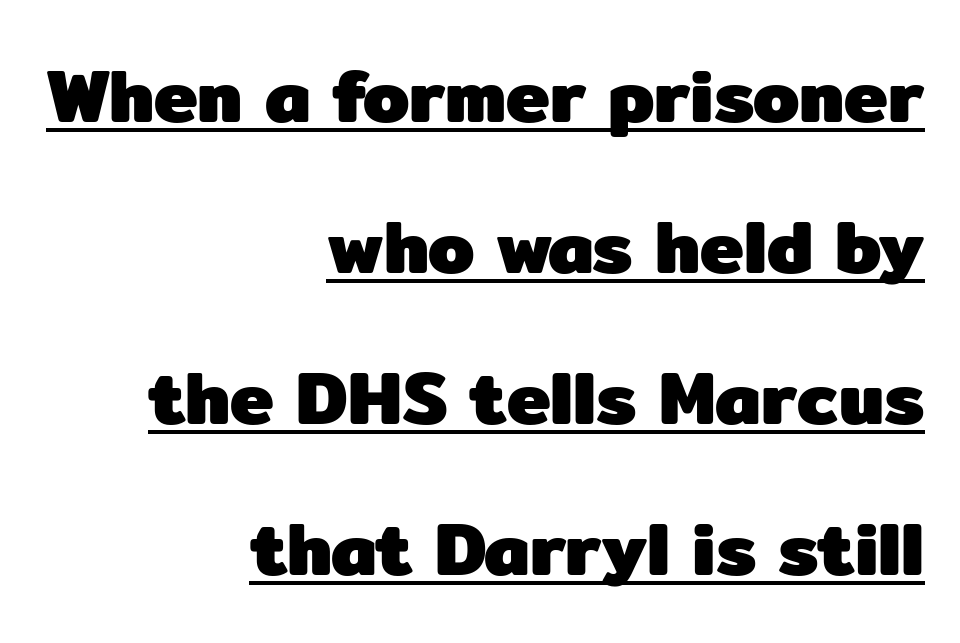
Font category for this specimen: sans-serif. What stands out about the letter spacing? Nothing — it is the standard amount. Here the designer chose a conventional face with non-uniform glyph widths. What decoration does the sample have? An underline. Baseline-to-baseline distance is far greater than the letter height. No italicization has been applied; the sample stays upright.
